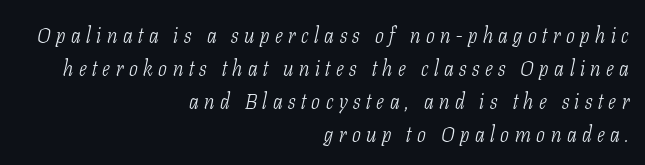
{"italic": "yes", "lean": "right", "slant_degrees": 11, "bold": "no", "underline": "no", "align": "right", "line_spacing": "normal", "line_spacing_ratio": 1.57, "letter_spacing": "wide", "letter_spacing_em": 0.26, "glyph_px": 21}
